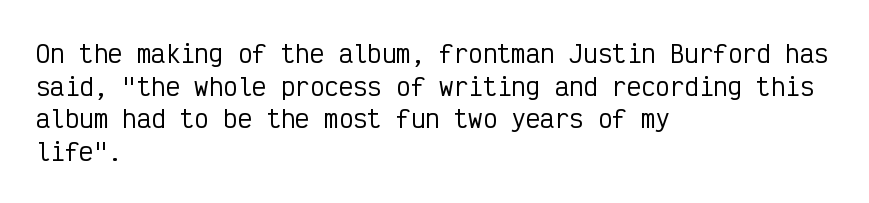
The vertical gap from one line to the next is medium. The rendering keeps characters at their native spacing. The axis of the letterforms is exactly vertical. Bare-footed words on every line. In CSS terms this would be text-align: left.
